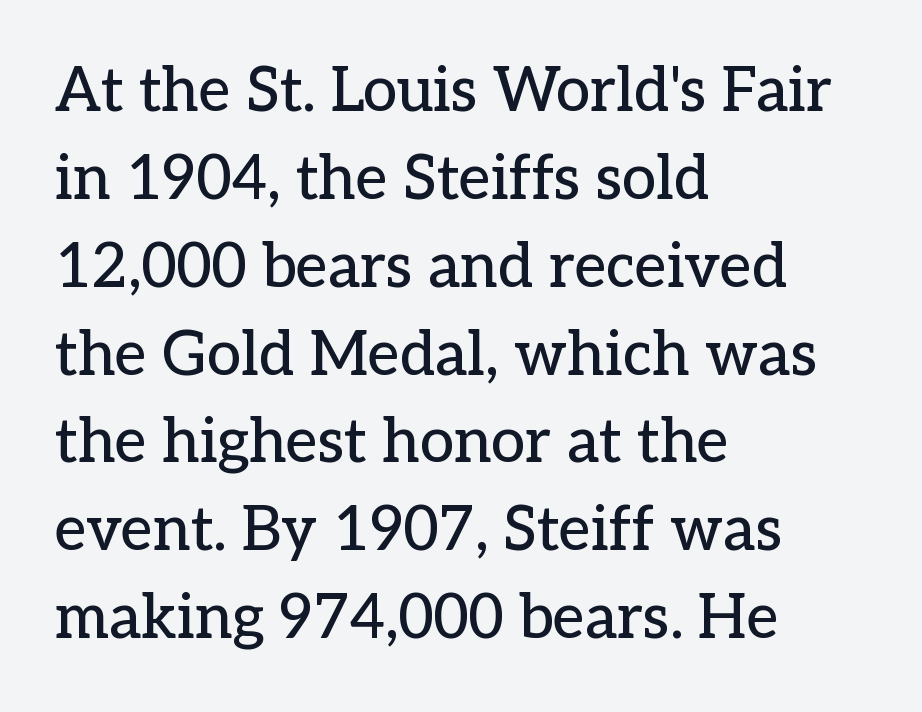
The image shows 61 px serif type, upright; set left-aligned, normal line spacing (1.44x), normal letter spacing, not underlined; low stroke contrast and a medium x-height.
